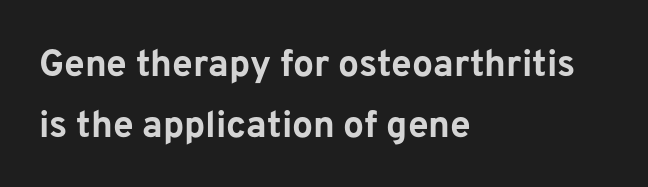
Bare-footed words on every line. Ascenders rise straight up at ninety degrees. Proportional: the letters do not fall into vertical columns. The face used here is rendered with its standard letterfit. The passage shown is typeset with a sans-serif family. This sample is left-justified, so line endings fall wherever the words run out.
